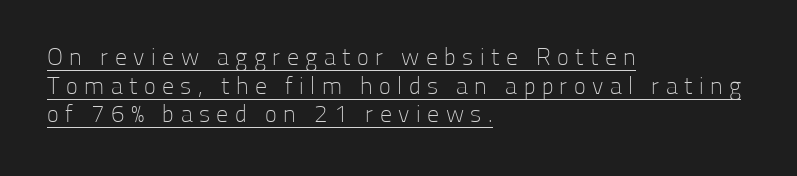
Q: Is the text bold? A: No.
Q: Is the text italic (slanted)? A: No, it is upright.
Q: Is the text underlined? A: Yes.
Q: How is the paragraph aligned? A: Left-aligned.
Q: Is the spacing between letters normal or unusually wide? A: Unusually wide.
